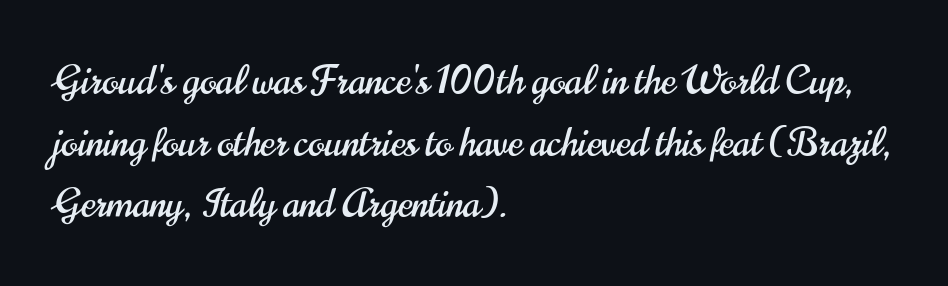
{"serif": "no", "width": "condensed", "stroke_contrast": "high", "x_height": "small", "monospaced": "no", "underline": "no", "align": "left", "line_spacing": "normal", "line_spacing_ratio": 1.58, "letter_spacing": "normal", "letter_spacing_em": 0.0, "glyph_px": 39}
